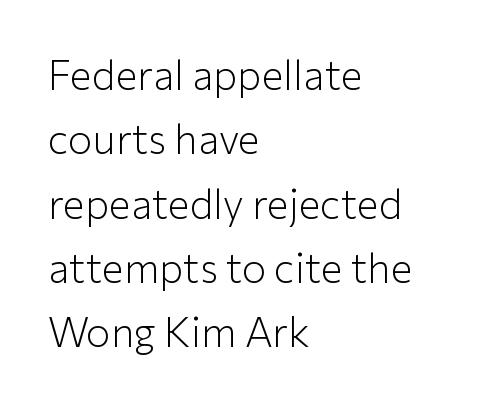
If you drew a line through each stem, it would be perfectly vertical. Examine the stroke ends and you'll find no serifs. Type without underlining. Counters stay open thanks to moderate or lighter strokes. Line starts are locked; line ends wander.
